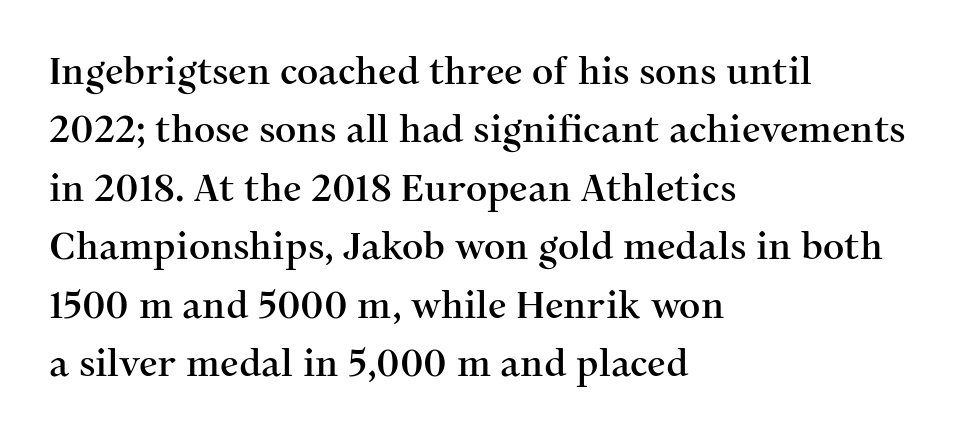
The horizontal fit of the characters is conventional and even. The glyphs are unaccompanied by any horizontal stroke below them. Every character sits straight up, as roman type does. The lines sit at an ordinary, default distance from one another. The font family rendered here belongs to the serif group.
